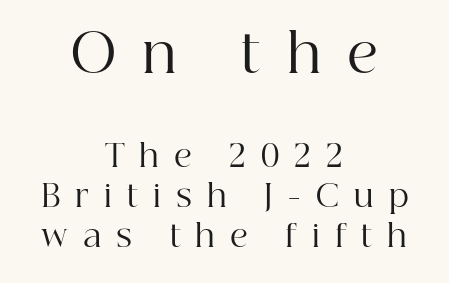
Q: Is the text bold? A: No.
Q: Is the text italic (slanted)? A: No, it is upright.
Q: Is the typeface a serif or a sans-serif typeface? A: Serif.
Q: Is the text underlined? A: No.
Q: How is the paragraph aligned? A: Centered.
Q: Is the spacing between letters normal or unusually wide? A: Unusually wide.
Q: Is the spacing between lines tight, normal or loose? A: Normal.
Q: Which block of text is set in a larger size, the first (top) or the second (bottom)? A: The first (top) one.
Q: Width (condensed, normal, or wide)? A: Normal.
Q: Stroke contrast? A: High.
Q: x-height? A: Medium.
Q: Monospaced? A: No.
